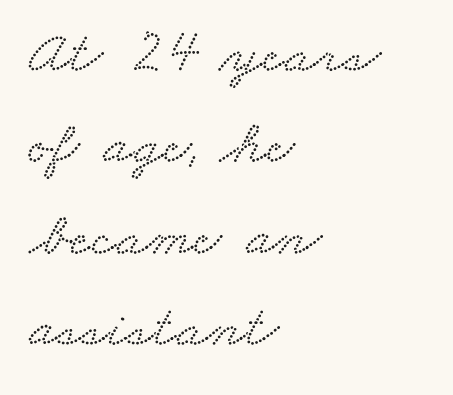
Is the letter spacing exaggerated? No — it looks like the ordinary default. Is there much room between lines? A standard amount, neither cramped nor airy. You could not count columns in this text — the font is proportionally spaced. Notice how the passage keeps a crisp vertical edge on the left only. The foot of each line stays bare and open.
